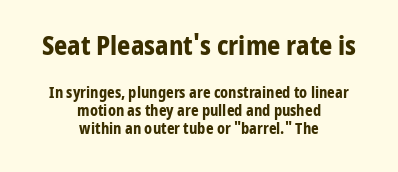
The image shows 26 px bold type, upright; set centered, line spacing 1.2x, normal letter spacing, not underlined; the first (top) block is 1.73x larger.
